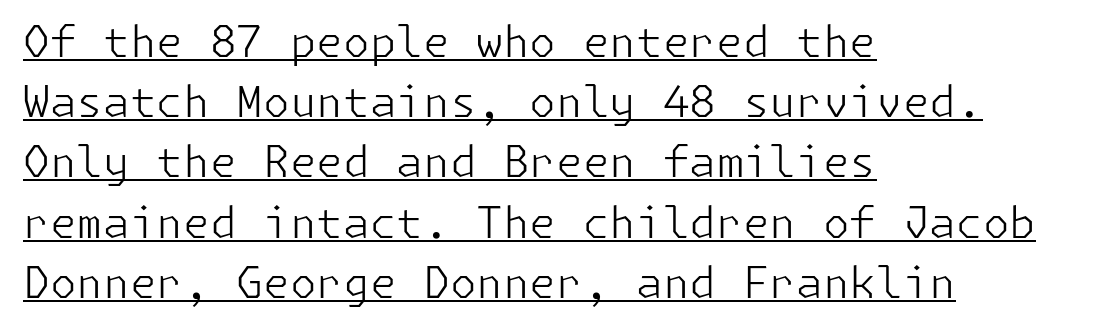
Q: Is the text bold? A: No.
Q: Is the text italic (slanted)? A: No, it is upright.
Q: Is the typeface a serif or a sans-serif typeface? A: Sans-serif.
Q: Is the text underlined? A: Yes.
Q: How is the paragraph aligned? A: Left-aligned.
Q: Is the spacing between letters normal or unusually wide? A: Normal.
Q: Is the spacing between lines tight, normal or loose? A: Normal.
Q: Width (condensed, normal, or wide)? A: Normal.
Q: Stroke contrast? A: Low.
Q: x-height? A: Medium.
